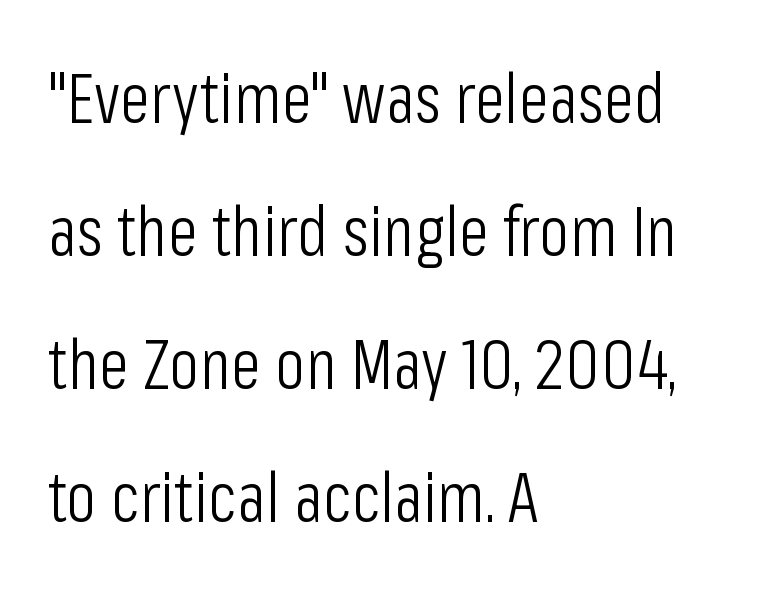
{"serif": "no", "italic": "no", "bold": "no", "weight": "light", "width": "condensed", "stroke_contrast": "low", "x_height": "medium", "monospaced": "no", "underline": "no", "align": "left", "line_spacing": "loose", "line_spacing_ratio": 1.9, "letter_spacing": "normal", "letter_spacing_em": 0.0, "glyph_px": 70}
